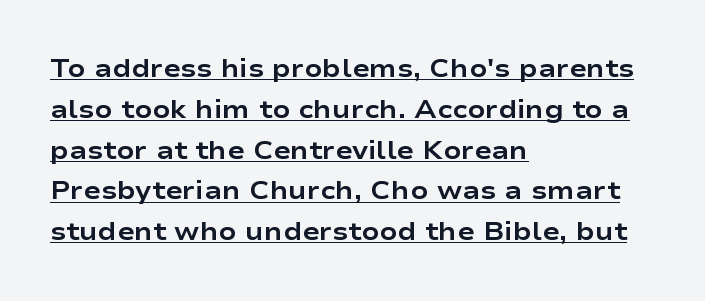
The font's upright variant was chosen for this text. Caption: lettering with a line underneath. The type is set solid horizontally, with unmodified tracking. Regarding leading, the lines here are spaced in the standard way.
